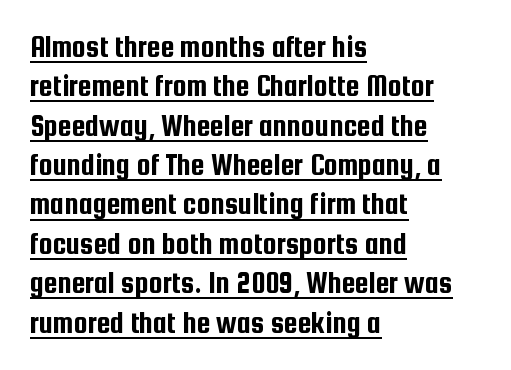
The glyphs are accompanied by a horizontal stroke just below them. Designer's note — italics off, roman on. The compositor pushed each line to the left boundary. The passage shown is typeset with a sans-serif family. The leading is moderate, giving the passage an even texture.
